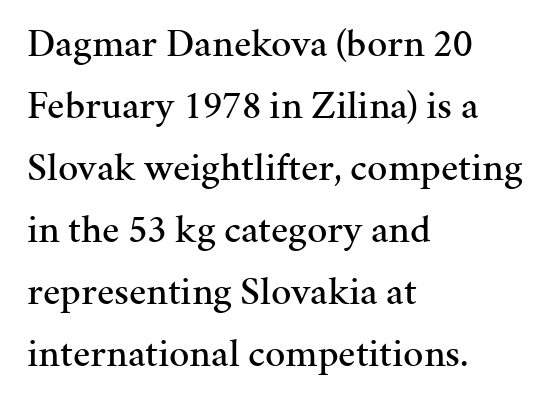
The typography opts for an upright posture over an oblique one. The rendering shows small feet on the letterforms — a serif design. Proportional: the letters do not fall into vertical columns. The specimen omits any rule beneath the text block's lines. Regular leading.
